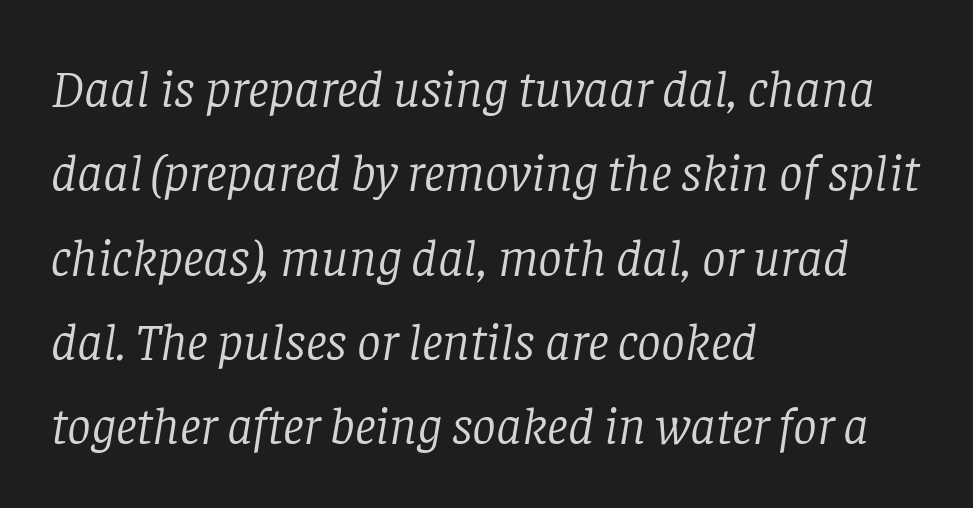
{"serif": "yes", "italic": "yes", "lean": "right", "slant_degrees": 8, "bold": "no", "weight": "light", "width": "normal", "stroke_contrast": "low", "x_height": "large", "monospaced": "no", "underline": "no", "align": "left", "line_spacing": "normal", "line_spacing_ratio": 1.59, "letter_spacing": "normal", "letter_spacing_em": 0.0, "glyph_px": 53}
